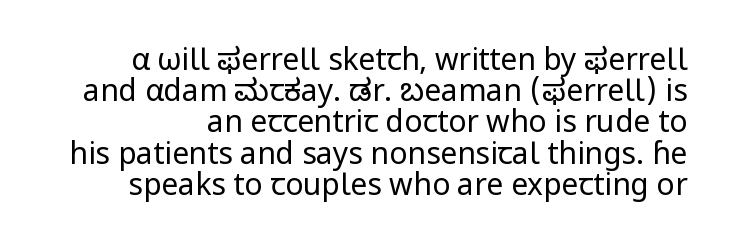
The image shows 30 px regular-weight sans-serif type, upright; set tight line spacing (1.04x), normal letter spacing, not underlined; low stroke contrast and a medium x-height.
